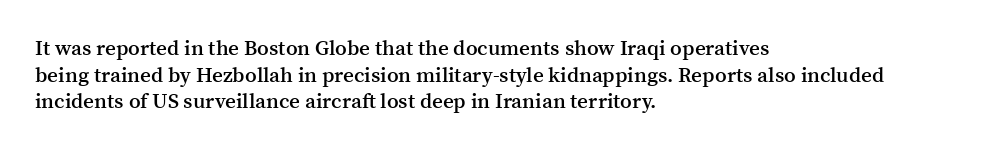
{"italic": "no", "bold": "semi", "underline": "no", "align": "left", "line_spacing": "normal", "line_spacing_ratio": 1.27, "letter_spacing": "normal", "letter_spacing_em": 0.0, "glyph_px": 21}
